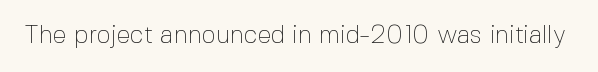
{"italic": "no", "bold": "no", "underline": "no", "letter_spacing": "normal", "letter_spacing_em": 0.0, "glyph_px": 25}
